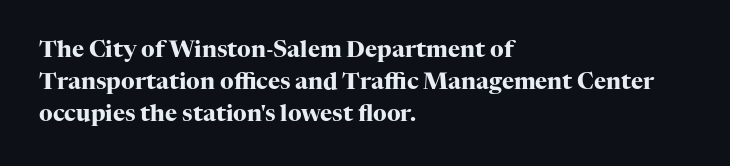
Compared with typical paragraphs, the rows here are spaced about the same. In terms of posture, this sample is upright. You'd pick this weight for a headline — it's a proper bold. Typeset ragged right — the left edge is the straight one.
